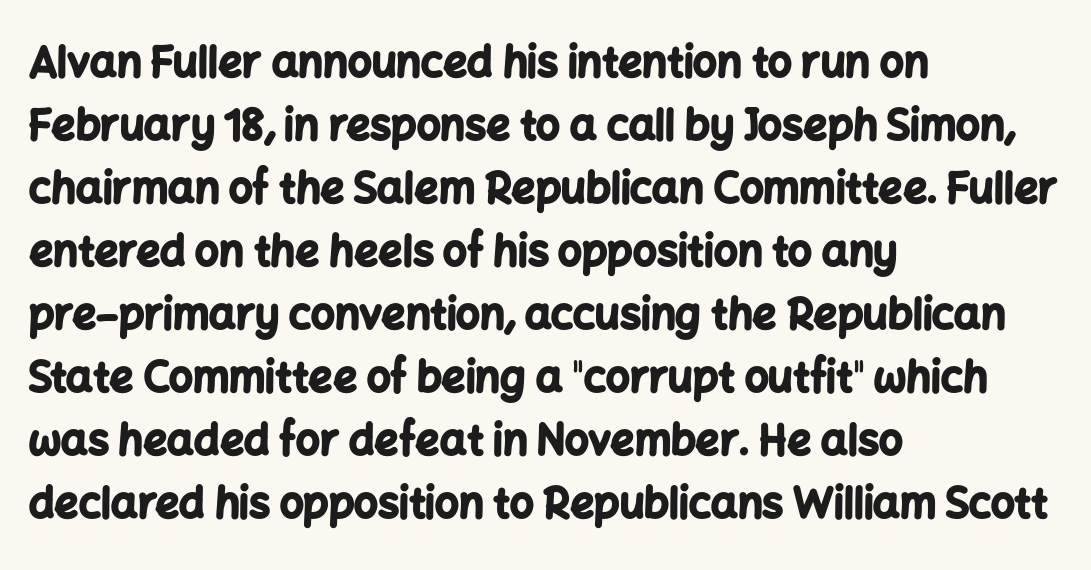
{"serif": "no", "italic": "no", "bold": "yes", "weight": "bold", "width": "normal", "stroke_contrast": "low", "x_height": "medium", "monospaced": "no", "underline": "no", "align": "left", "line_spacing": "normal", "line_spacing_ratio": 1.5, "letter_spacing": "normal", "letter_spacing_em": 0.0, "glyph_px": 42}
